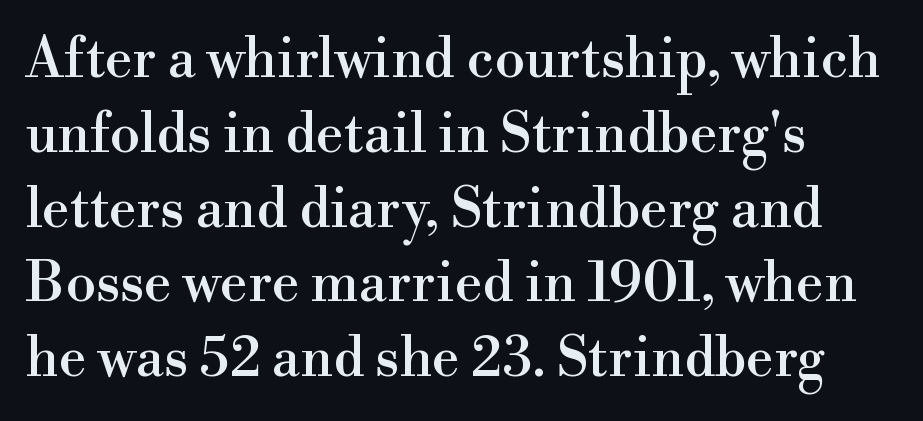
{"serif": "yes", "italic": "no", "width": "normal", "x_height": "small", "monospaced": "no", "underline": "no", "align": "left", "line_spacing": "normal", "line_spacing_ratio": 1.36, "letter_spacing": "normal", "letter_spacing_em": 0.0, "glyph_px": 55}
